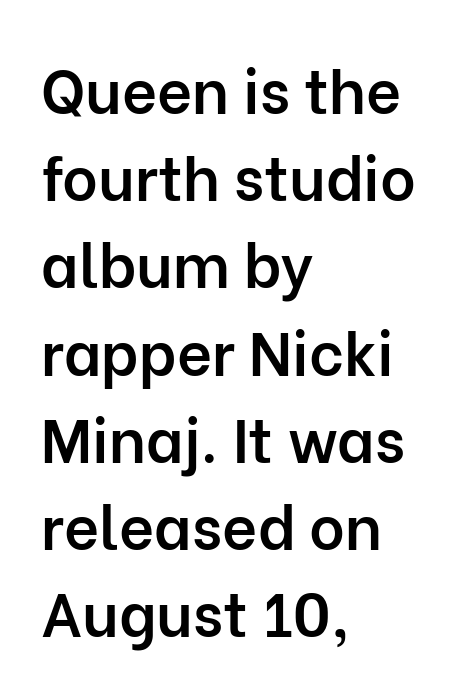
Leading matches the norm, producing a regular column. Note the varied advance widths — an 'i' is clearly narrower than an 'm'. As a designer I'd log this as weight 600, semibold. In terms of letterform style, serifs are entirely absent. Line beginnings align vertically; line endings do not.
